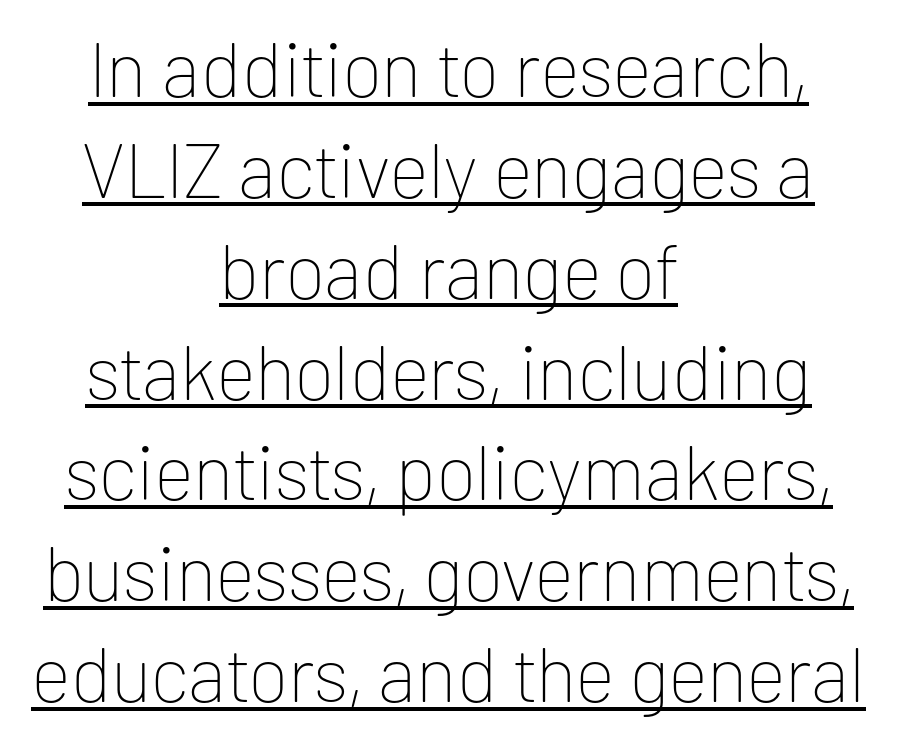
The image shows 77 px thin sans-serif type, upright; set centered, normal line spacing (1.31x), normal letter spacing, underlined; low stroke contrast and a medium x-height.
